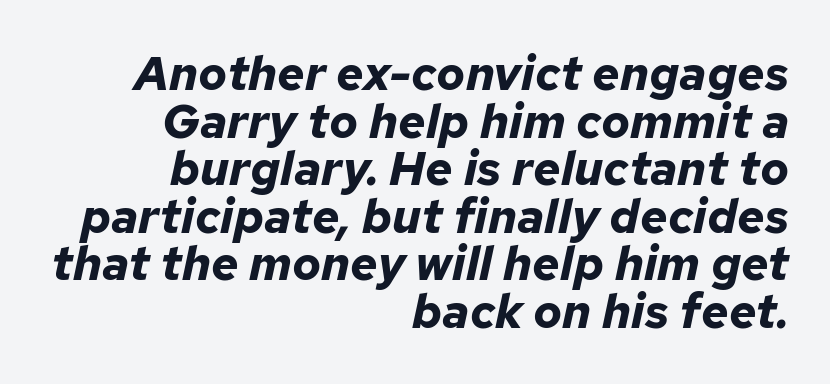
The image shows 48 px bold type, italic (leaning right); set right-aligned, tight line spacing (0.99x), normal letter spacing, not underlined; low stroke contrast and a medium x-height.
